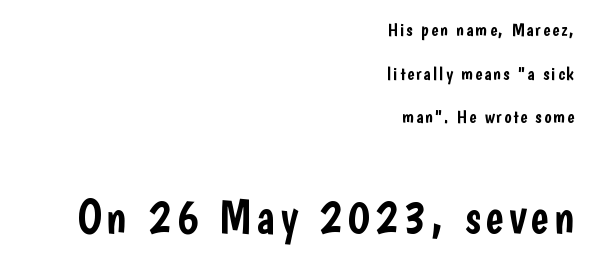
Unlike italic type, these characters show no tilt at all. The words here are not underlined. Scale increases going downward across the two blocks. Widely set lines give the paragraph a tall, airy silhouette.
